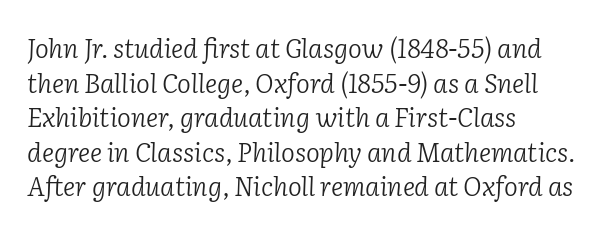
The whole block is typeset with a tilt. There is no visible air inserted between adjacent glyphs. Nothing heavy about these letters — not bold at all. The rendering anchors every line to the left-hand side. Descenders hang freely into open space. The line-height multiplier appears to be the usual default.
